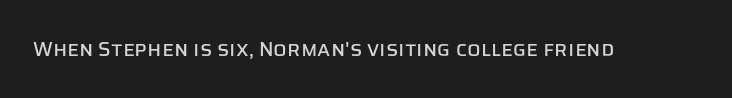
{"italic": "no", "underline": "no", "letter_spacing": "normal", "letter_spacing_em": 0.0, "glyph_px": 20}
